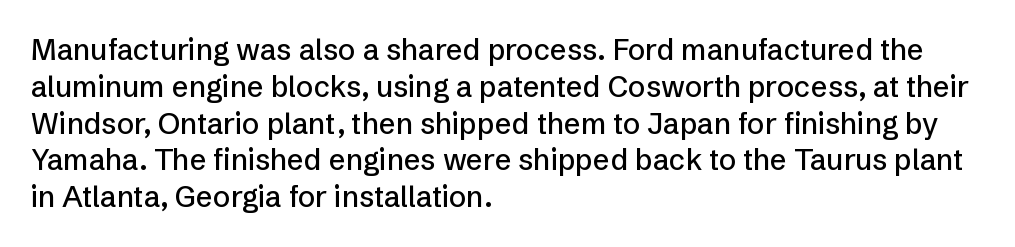
Q: Is the text italic (slanted)? A: No, it is upright.
Q: Is the typeface a serif or a sans-serif typeface? A: Sans-serif.
Q: Is the text underlined? A: No.
Q: How is the paragraph aligned? A: Left-aligned.
Q: Is the spacing between letters normal or unusually wide? A: Normal.
Q: Is the spacing between lines tight, normal or loose? A: Normal.
Q: Width (condensed, normal, or wide)? A: Normal.
Q: Stroke contrast? A: Low.
Q: x-height? A: Medium.
Q: Monospaced? A: No.
